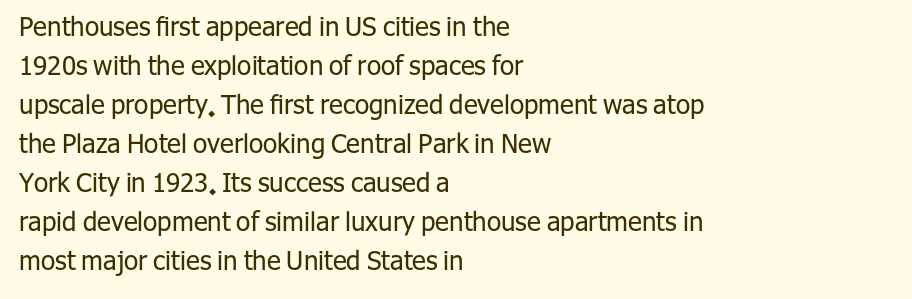
The image shows 26 px text type, upright; set left-aligned, normal line spacing (1.5x), normal letter spacing, not underlined.
